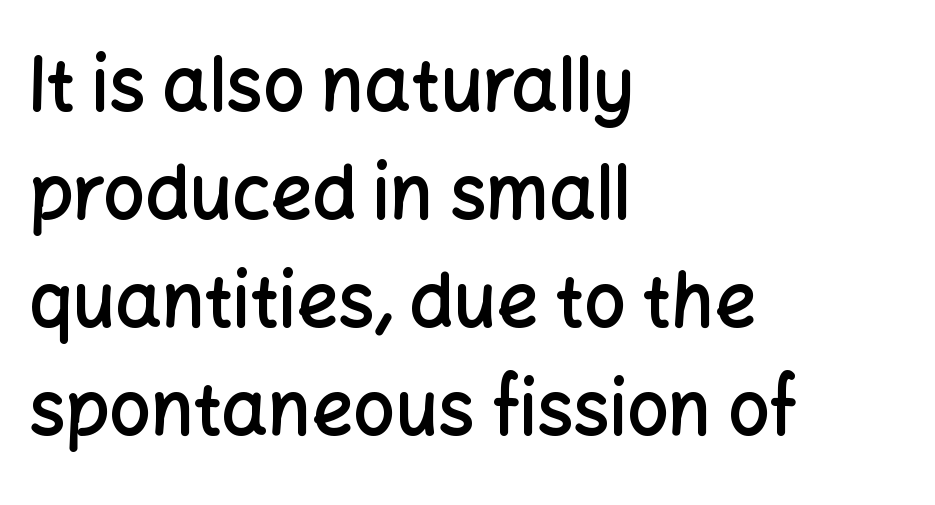
Q: Is the text bold? A: Semi-bold.
Q: Is the text italic (slanted)? A: No, it is upright.
Q: Is the typeface a serif or a sans-serif typeface? A: Sans-serif.
Q: Is the text underlined? A: No.
Q: How is the paragraph aligned? A: Left-aligned.
Q: Is the spacing between letters normal or unusually wide? A: Normal.
Q: Is the spacing between lines tight, normal or loose? A: Normal.
Q: Width (condensed, normal, or wide)? A: Normal.
Q: Stroke contrast? A: Low.
Q: x-height? A: Medium.
Q: Monospaced? A: No.
